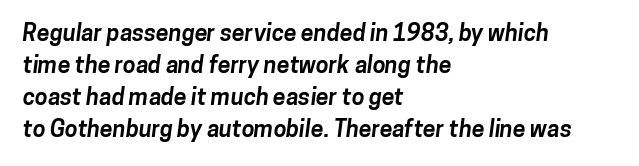
Notice how thick the strokes are: this is what a full bold looks like. One glance says typical: line gaps are just what's usual. Here the glyphs are tracked normally, forming tight word shapes. Glance below the letters and you will spot only blank space. These lines are set flush left with a ragged right edge.
